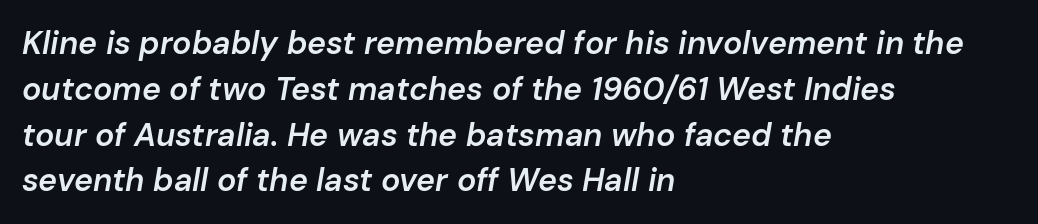
Q: Is the text bold? A: Semi-bold.
Q: Is the text italic (slanted)? A: Yes, it leans right by about 10 degrees.
Q: Is the text underlined? A: No.
Q: How is the paragraph aligned? A: Left-aligned.
Q: Is the spacing between letters normal or unusually wide? A: Normal.
Q: Is the spacing between lines tight, normal or loose? A: Normal.
Q: Width (condensed, normal, or wide)? A: Normal.
Q: Stroke contrast? A: Low.
Q: x-height? A: Medium.
Q: Monospaced? A: No.
